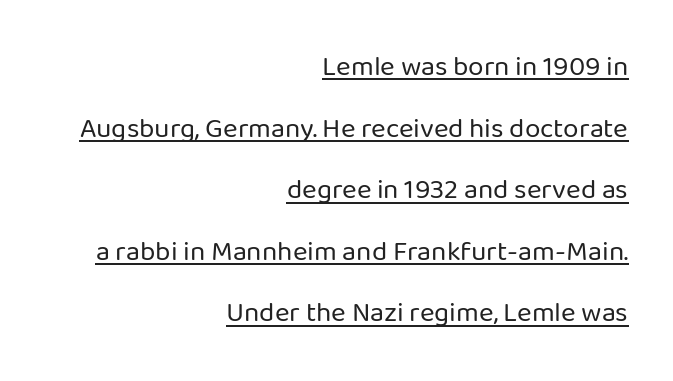
What's the leading like? Stretched, with rows far apart. Is this a sans? Yes — the strokes have no serifs. When letters stand straight like this, we call the style roman or upright. This rendering features underlined lettering. Is the type heavy? It reads as light-to-regular instead.
